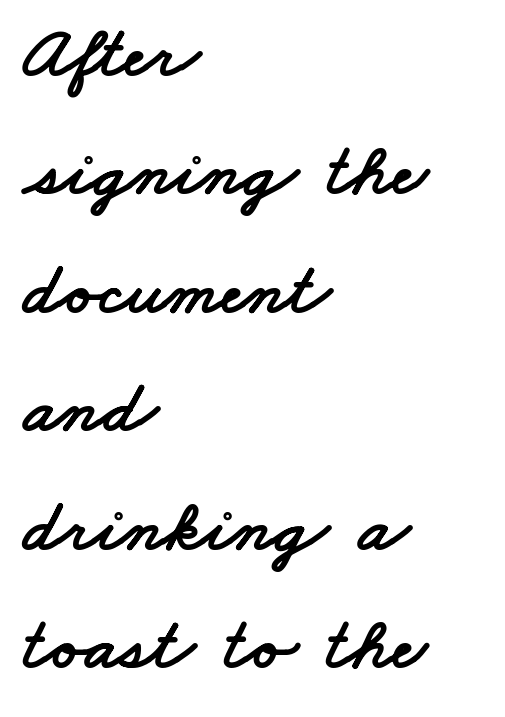
The image shows 75 px wide sans-serif type; set left-aligned, normal line spacing (1.58x), normal letter spacing, not underlined; low stroke contrast and a small x-height.
